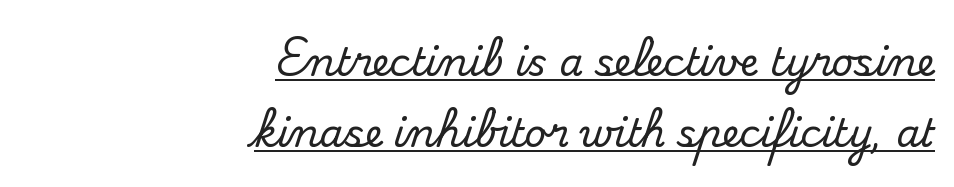
Q: Is the text italic (slanted)? A: Yes.
Q: Is the text underlined? A: Yes.
Q: How is the paragraph aligned? A: Right-aligned.
Q: Is the spacing between letters normal or unusually wide? A: Normal.
Q: Width (condensed, normal, or wide)? A: Normal.
Q: Stroke contrast? A: Medium.
Q: x-height? A: Small.
Q: Monospaced? A: No.
